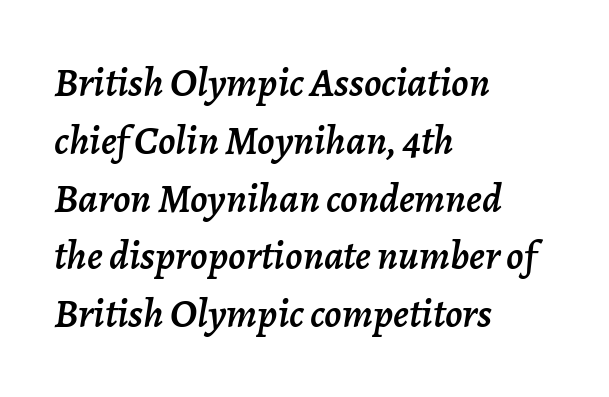
The image shows 41 px text type, italic (leaning right); set left-aligned, normal line spacing (1.41x), normal letter spacing, not underlined; low stroke contrast and a medium x-height.
